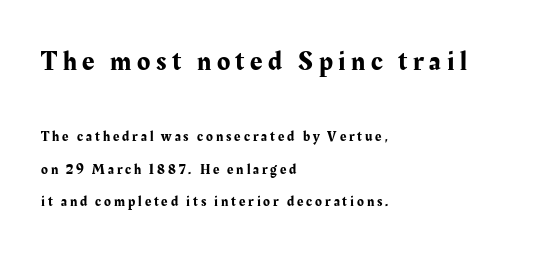
Q: Is the text italic (slanted)? A: No, it is upright.
Q: Is the text underlined? A: No.
Q: How is the paragraph aligned? A: Left-aligned.
Q: Is the spacing between letters normal or unusually wide? A: Unusually wide.
Q: Is the spacing between lines tight, normal or loose? A: Loose.
Q: Which block of text is set in a larger size, the first (top) or the second (bottom)? A: The first (top) one.
